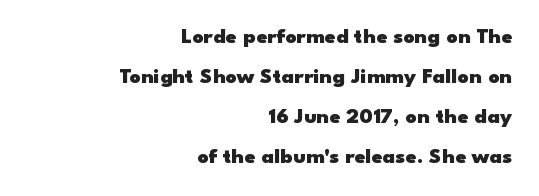
The image shows 22 px bold type, upright; set right-aligned, line spacing 1.82x, normal letter spacing, not underlined.
